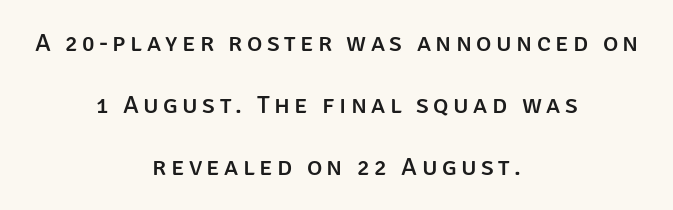
{"italic": "no", "underline": "no", "align": "center", "line_spacing": "loose", "line_spacing_ratio": 2.39, "glyph_px": 26}
